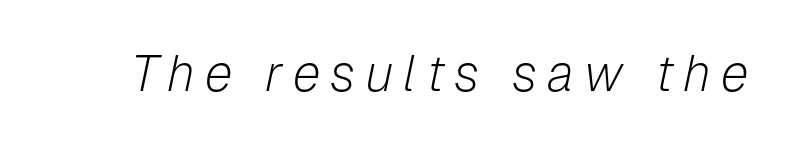
Q: Is the text bold? A: No.
Q: Is the text italic (slanted)? A: Yes, it leans right by about 12 degrees.
Q: Is the text underlined? A: No.
Q: Is the spacing between letters normal or unusually wide? A: Unusually wide.
Q: Width (condensed, normal, or wide)? A: Normal.
Q: Stroke contrast? A: Low.
Q: x-height? A: Medium.
Q: Monospaced? A: No.
